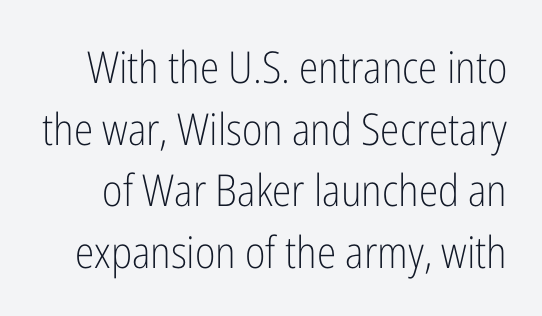
Q: Is the text bold? A: No.
Q: Is the text italic (slanted)? A: No, it is upright.
Q: Is the typeface a serif or a sans-serif typeface? A: Sans-serif.
Q: Is the text underlined? A: No.
Q: Is the spacing between letters normal or unusually wide? A: Normal.
Q: Is the spacing between lines tight, normal or loose? A: Normal.
Q: Width (condensed, normal, or wide)? A: Condensed.
Q: Stroke contrast? A: Low.
Q: x-height? A: Medium.
Q: Monospaced? A: No.
